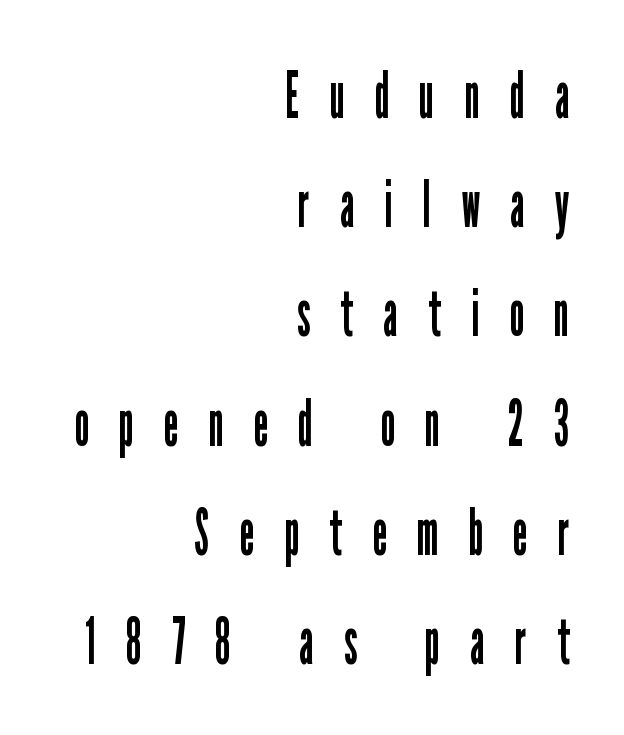
Q: Is the text bold? A: No.
Q: Is the text italic (slanted)? A: No, it is upright.
Q: Is the typeface a serif or a sans-serif typeface? A: Sans-serif.
Q: Is the text underlined? A: No.
Q: How is the paragraph aligned? A: Right-aligned.
Q: Is the spacing between letters normal or unusually wide? A: Unusually wide.
Q: Is the spacing between lines tight, normal or loose? A: Normal.
Q: Width (condensed, normal, or wide)? A: Condensed.
Q: Stroke contrast? A: Low.
Q: x-height? A: Medium.
Q: Monospaced? A: No.
